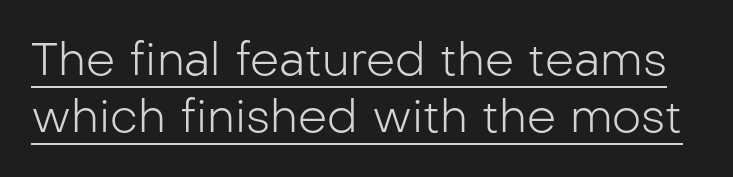
Q: Is the text bold? A: No.
Q: Is the text italic (slanted)? A: No, it is upright.
Q: Is the typeface a serif or a sans-serif typeface? A: Sans-serif.
Q: Is the text underlined? A: Yes.
Q: Is the spacing between letters normal or unusually wide? A: Normal.
Q: Width (condensed, normal, or wide)? A: Normal.
Q: Stroke contrast? A: Low.
Q: x-height? A: Medium.
Q: Monospaced? A: No.
